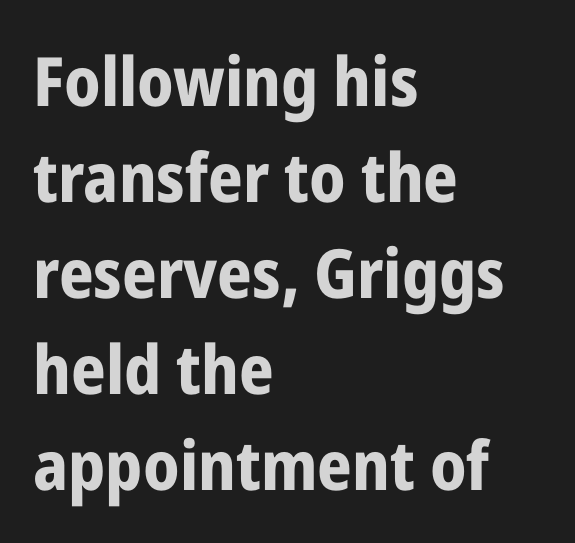
Q: Is the text bold? A: Yes.
Q: Is the text italic (slanted)? A: No, it is upright.
Q: Is the typeface a serif or a sans-serif typeface? A: Sans-serif.
Q: Is the text underlined? A: No.
Q: How is the paragraph aligned? A: Left-aligned.
Q: Is the spacing between letters normal or unusually wide? A: Normal.
Q: Is the spacing between lines tight, normal or loose? A: Normal.
Q: Width (condensed, normal, or wide)? A: Condensed.
Q: Stroke contrast? A: Low.
Q: x-height? A: Medium.
Q: Monospaced? A: No.
